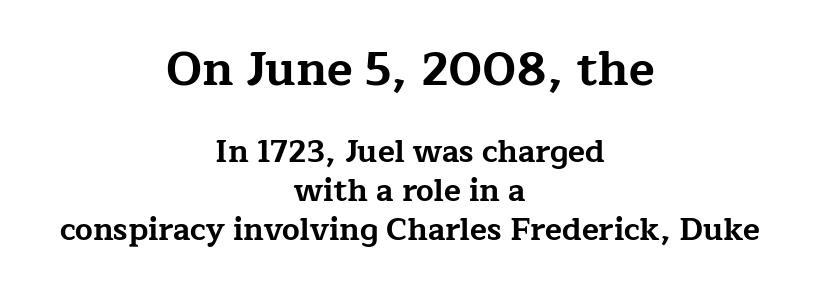
The image shows 47 px bold, wide serif type, upright; set centered, normal line spacing (1.25x), normal letter spacing, not underlined; the first (top) block is 1.52x larger; low stroke contrast and a medium x-height.
